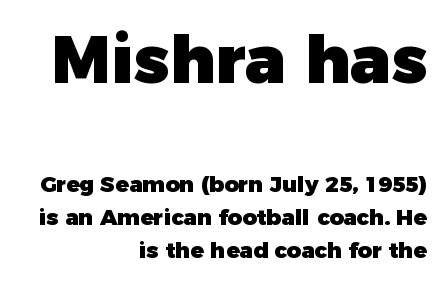
{"serif": "no", "italic": "no", "bold": "yes", "weight": "heavy", "width": "normal", "stroke_contrast": "low", "x_height": "medium", "monospaced": "no", "underline": "no", "align": "right", "line_spacing": "normal", "line_spacing_ratio": 1.49, "letter_spacing": "normal", "letter_spacing_em": 0.0, "larger_block": "first", "size_ratio": 3.0, "glyph_px": 66}
